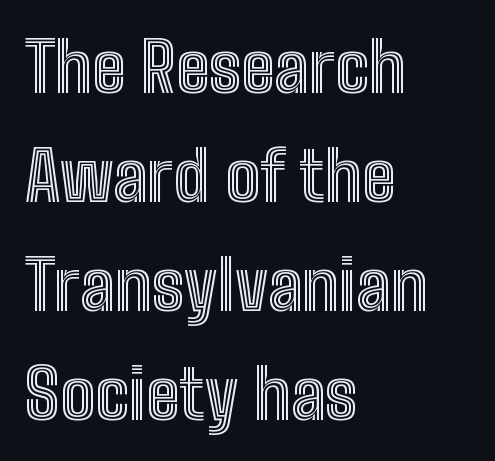
Q: Is the text italic (slanted)? A: No, it is upright.
Q: Is the text underlined? A: No.
Q: How is the paragraph aligned? A: Left-aligned.
Q: Is the spacing between letters normal or unusually wide? A: Normal.
Q: Is the spacing between lines tight, normal or loose? A: Normal.
Q: Width (condensed, normal, or wide)? A: Condensed.
Q: x-height? A: Medium.
Q: Monospaced? A: No.
